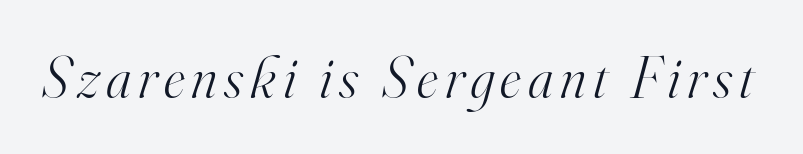
{"serif": "yes", "italic": "yes", "lean": "right", "slant_degrees": 16, "bold": "no", "weight": "light", "width": "normal", "stroke_contrast": "high", "x_height": "small", "monospaced": "no", "underline": "no", "glyph_px": 58}
